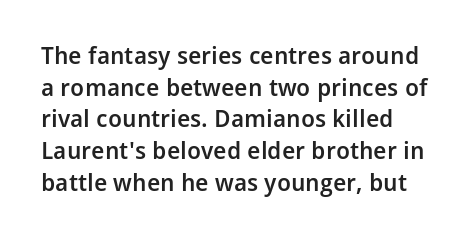
The image shows 24 px text type, upright; set normal line spacing (1.32x), normal letter spacing, not underlined.
